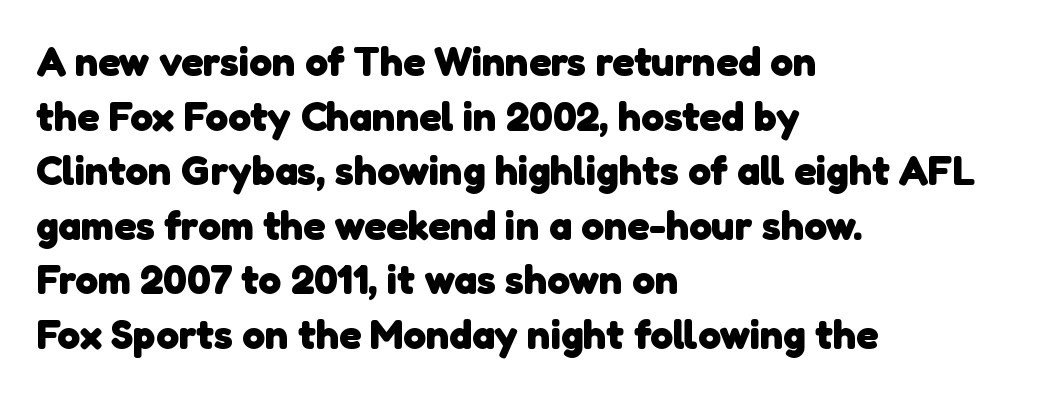
Q: Is the text bold? A: Yes.
Q: Is the typeface a serif or a sans-serif typeface? A: Sans-serif.
Q: Is the text underlined? A: No.
Q: How is the paragraph aligned? A: Left-aligned.
Q: Is the spacing between letters normal or unusually wide? A: Normal.
Q: Is the spacing between lines tight, normal or loose? A: Normal.
Q: Width (condensed, normal, or wide)? A: Normal.
Q: Stroke contrast? A: Low.
Q: x-height? A: Medium.
Q: Monospaced? A: No.
